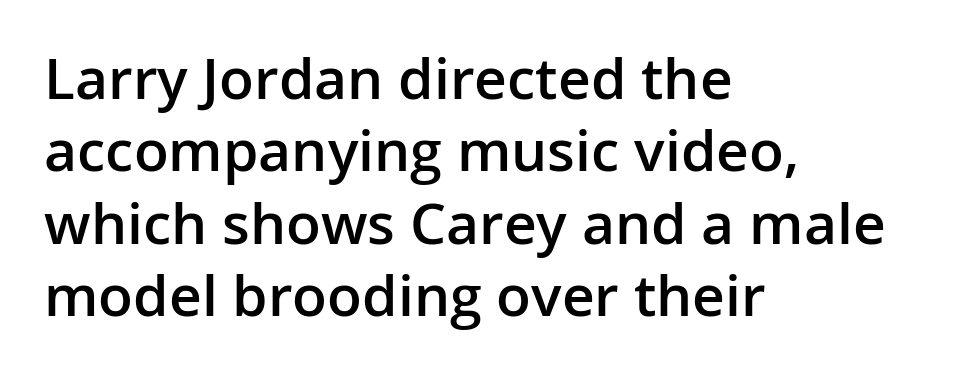
Short note: letters normally spaced. The letters advance in unequal steps, a hallmark of proportional type. In terms of posture, this sample is upright. Stroke terminals: plain, sans-serif. Type without underlining.
